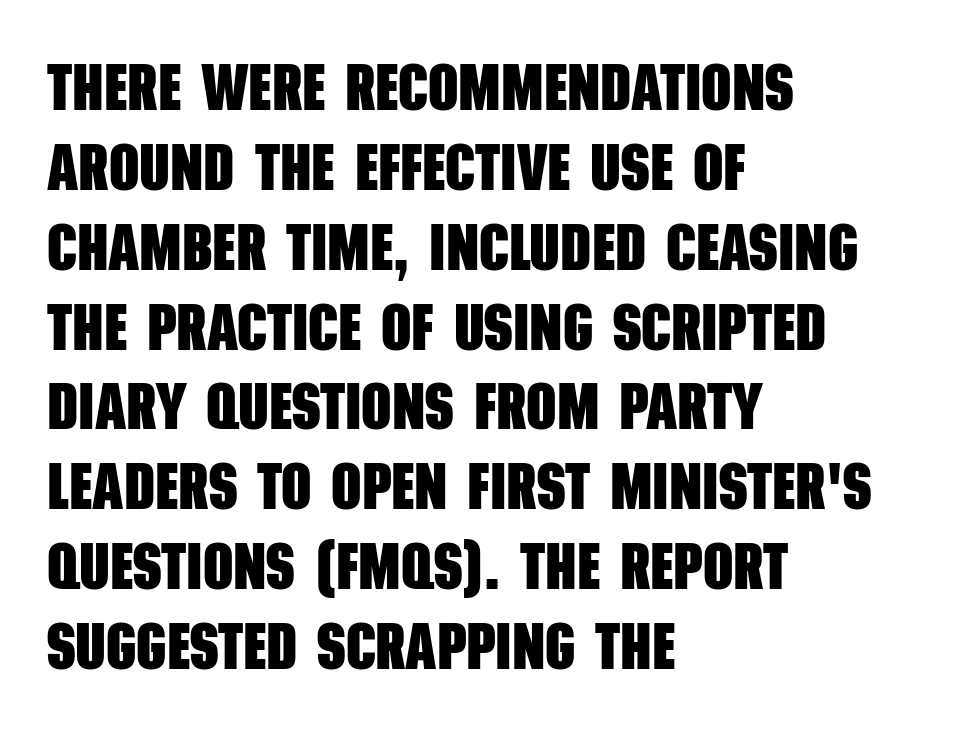
{"serif": "no", "bold": "yes", "weight": "heavy", "width": "condensed", "stroke_contrast": "low", "x_height": "large", "monospaced": "no", "underline": "no", "align": "left", "line_spacing_ratio": 1.21, "letter_spacing": "normal", "letter_spacing_em": 0.0, "glyph_px": 66}
